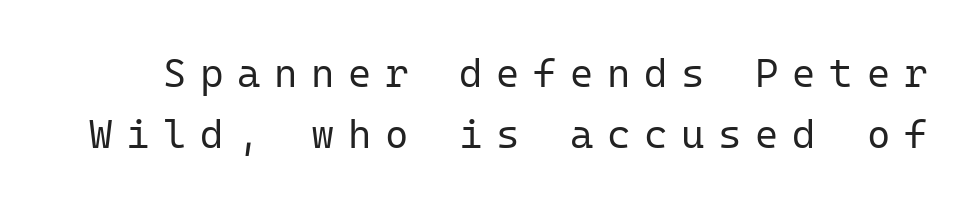
The image shows 40 px regular-weight sans-serif type, upright, monospaced; set normal line spacing (1.52x), unusually wide letter spacing (+0.34 em), not underlined; low stroke contrast and a medium x-height.
